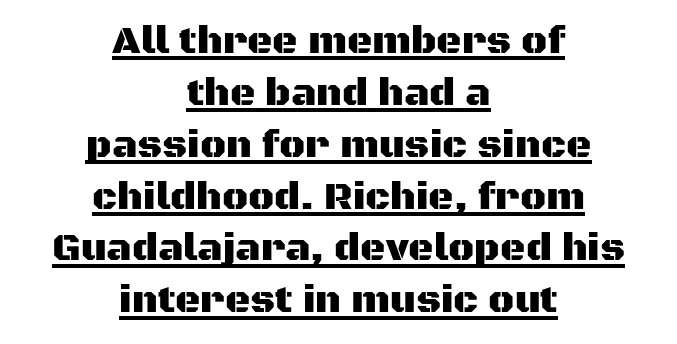
The image shows 39 px sans-serif type, upright; set centered, normal line spacing (1.33x), normal letter spacing, underlined; medium stroke contrast and a large x-height.
